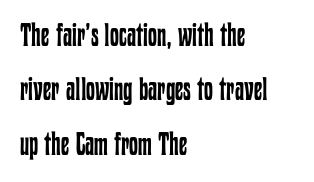
Q: Is the text bold? A: No.
Q: Is the text italic (slanted)? A: No, it is upright.
Q: Is the text underlined? A: No.
Q: How is the paragraph aligned? A: Left-aligned.
Q: Is the spacing between letters normal or unusually wide? A: Normal.
Q: Is the spacing between lines tight, normal or loose? A: Normal.
Q: Width (condensed, normal, or wide)? A: Condensed.
Q: Stroke contrast? A: Low.
Q: x-height? A: Medium.
Q: Monospaced? A: No.
